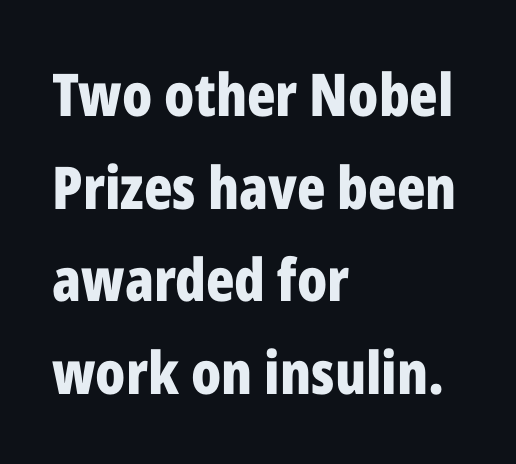
{"serif": "no", "italic": "no", "bold": "yes", "weight": "bold", "width": "condensed", "stroke_contrast": "low", "x_height": "medium", "monospaced": "no", "underline": "no", "align": "left", "line_spacing": "normal", "line_spacing_ratio": 1.57, "letter_spacing": "normal", "letter_spacing_em": 0.0, "glyph_px": 59}
